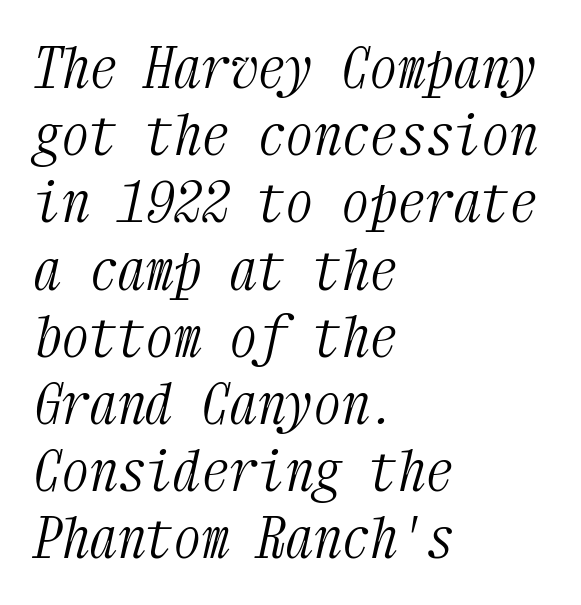
The gap between lines stays unmarked. This sample has the even, mechanical cadence of fixed-width lettering. Each letter's strokes conclude with small projecting serifs. Weight: not bold — regular or lighter. Slant detected: the letters are inclined. The tracking reads as untouched default to a designer's eye.
